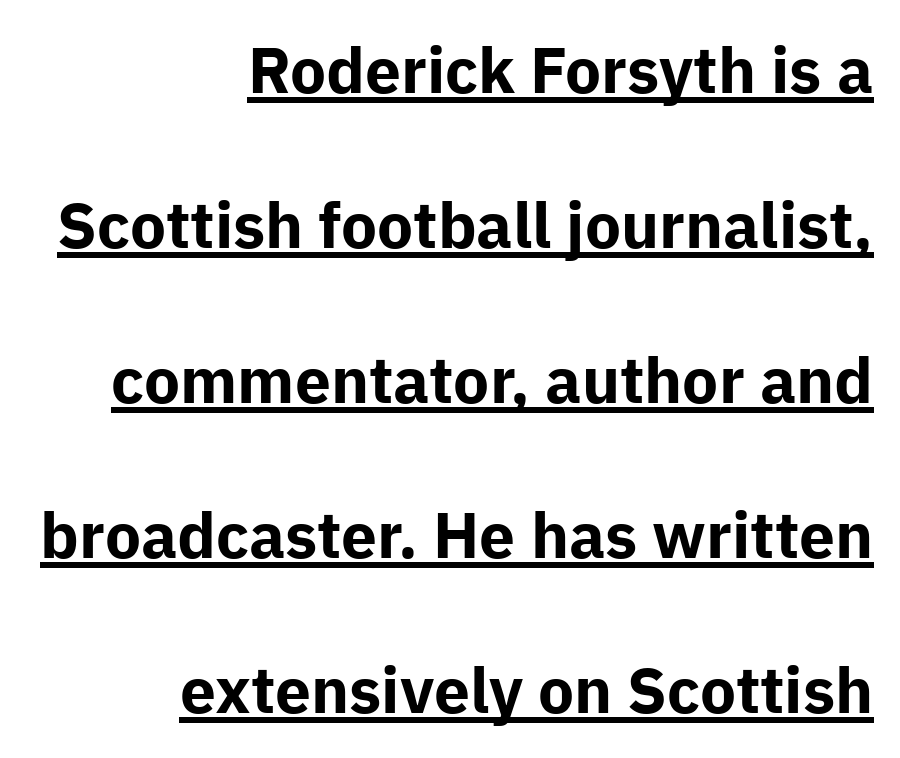
Q: Is the text bold? A: Yes.
Q: Is the text italic (slanted)? A: No, it is upright.
Q: Is the typeface a serif or a sans-serif typeface? A: Sans-serif.
Q: Is the text underlined? A: Yes.
Q: How is the paragraph aligned? A: Right-aligned.
Q: Is the spacing between letters normal or unusually wide? A: Normal.
Q: Is the spacing between lines tight, normal or loose? A: Loose.
Q: Width (condensed, normal, or wide)? A: Normal.
Q: Stroke contrast? A: Low.
Q: x-height? A: Medium.
Q: Monospaced? A: No.
